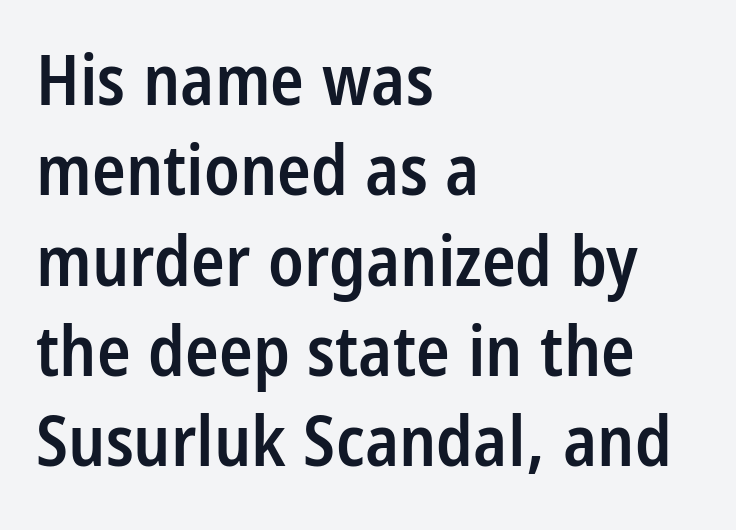
Caption: semibold face, moderately heavy strokes. Caption: multi-line text, flush left, ragged right. Think of a printed novel: that variable character pitch is what you see here. Posture: straight, roman, zero tilt. Each new line begins a customary step beneath the previous one.
